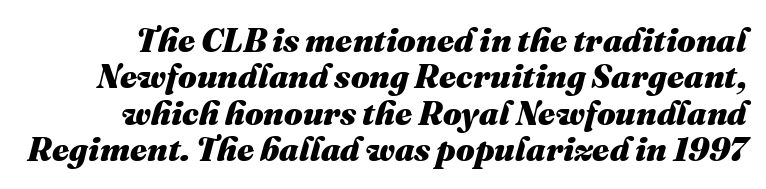
Q: Is the text bold? A: Yes.
Q: Is the text italic (slanted)? A: Yes, it leans right by about 16 degrees.
Q: Is the text underlined? A: No.
Q: Is the spacing between letters normal or unusually wide? A: Normal.
Q: Is the spacing between lines tight, normal or loose? A: Tight.
Q: Width (condensed, normal, or wide)? A: Normal.
Q: Stroke contrast? A: Medium.
Q: x-height? A: Medium.
Q: Monospaced? A: No.
